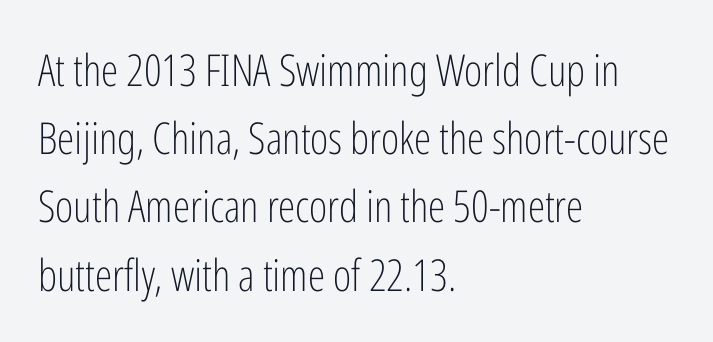
The image shows 44 px light, condensed sans-serif type, upright; set left-aligned, normal line spacing (1.55x), normal letter spacing, not underlined; low stroke contrast and a medium x-height.
